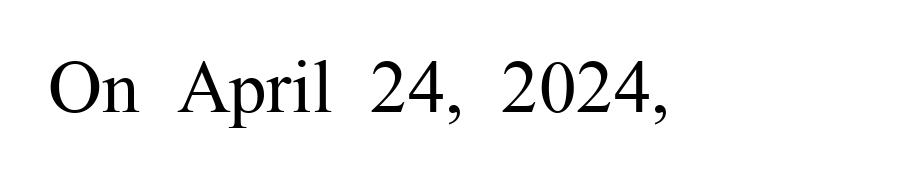
{"serif": "yes", "italic": "no", "bold": "no", "weight": "regular", "width": "normal", "stroke_contrast": "medium", "x_height": "medium", "monospaced": "no", "underline": "no", "letter_spacing": "normal", "letter_spacing_em": 0.0, "glyph_px": 75}
